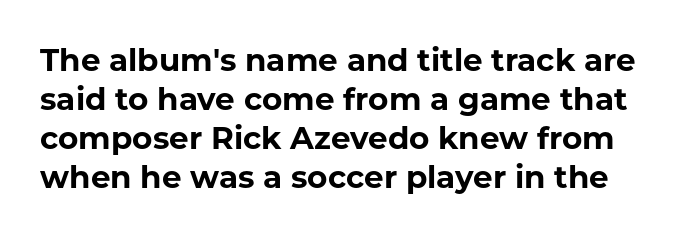
Q: Is the text bold? A: Yes.
Q: Is the text italic (slanted)? A: No, it is upright.
Q: Is the typeface a serif or a sans-serif typeface? A: Sans-serif.
Q: Is the text underlined? A: No.
Q: Is the spacing between letters normal or unusually wide? A: Normal.
Q: Is the spacing between lines tight, normal or loose? A: Normal.
Q: Width (condensed, normal, or wide)? A: Normal.
Q: Stroke contrast? A: Low.
Q: x-height? A: Medium.
Q: Monospaced? A: No.
